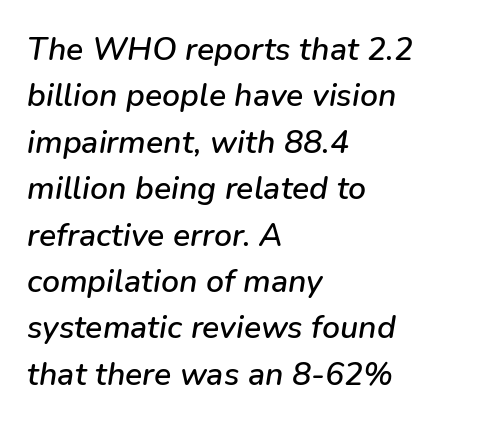
Q: Is the text italic (slanted)? A: Yes, it leans right by about 9 degrees.
Q: Is the text underlined? A: No.
Q: How is the paragraph aligned? A: Left-aligned.
Q: Is the spacing between letters normal or unusually wide? A: Normal.
Q: Is the spacing between lines tight, normal or loose? A: Normal.
Q: Width (condensed, normal, or wide)? A: Normal.
Q: Stroke contrast? A: Low.
Q: x-height? A: Medium.
Q: Monospaced? A: No.
